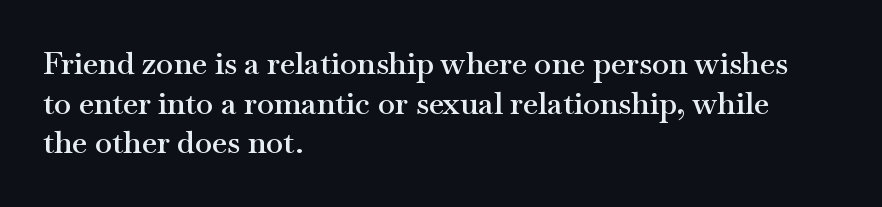
{"serif": "yes", "italic": "no", "bold": "semi", "weight": "semibold", "width": "wide", "stroke_contrast": "medium", "x_height": "small", "monospaced": "no", "underline": "no", "align": "left", "line_spacing": "normal", "line_spacing_ratio": 1.28, "letter_spacing": "normal", "letter_spacing_em": 0.0, "glyph_px": 31}
